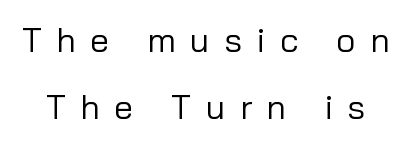
The image shows 34 px regular-weight sans-serif type, upright; set loose line spacing (1.98x), unusually wide letter spacing (+0.43 em), not underlined; low stroke contrast and a medium x-height.
